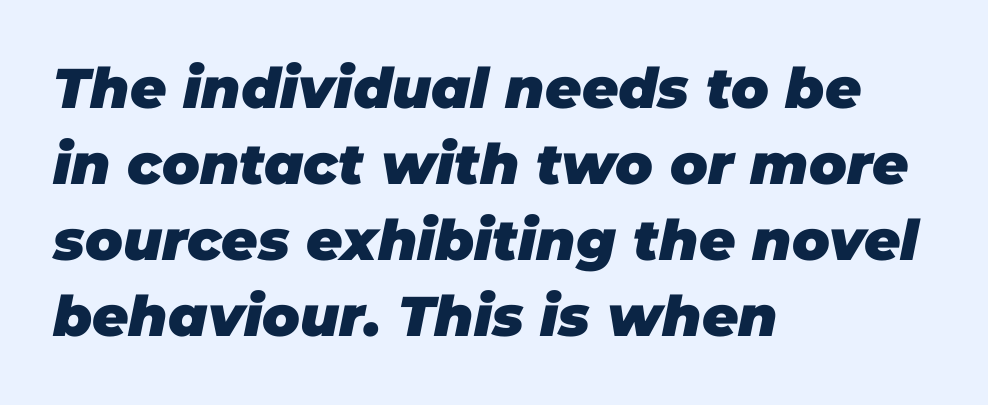
This block has exactly the height ordinary leading produces. Is the type slanted? Yes — the strokes lean at a clear angle. Rule under the text: the space is simply empty. Stroke thickness is high; the sample reads as a true bold.
